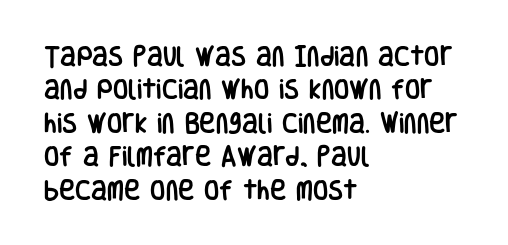
{"italic": "no", "underline": "no", "align": "left", "line_spacing": "normal", "line_spacing_ratio": 1.52, "letter_spacing": "normal", "letter_spacing_em": 0.0, "glyph_px": 22}
